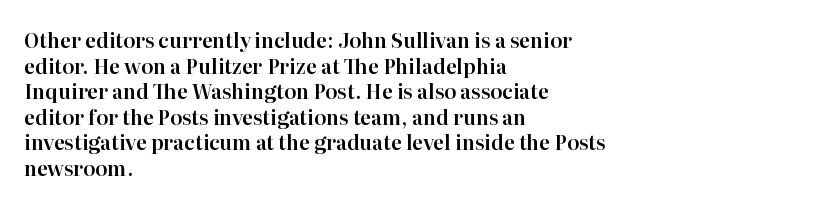
Q: Is the text italic (slanted)? A: No, it is upright.
Q: Is the text underlined? A: No.
Q: How is the paragraph aligned? A: Left-aligned.
Q: Is the spacing between letters normal or unusually wide? A: Normal.
Q: Is the spacing between lines tight, normal or loose? A: Normal.
